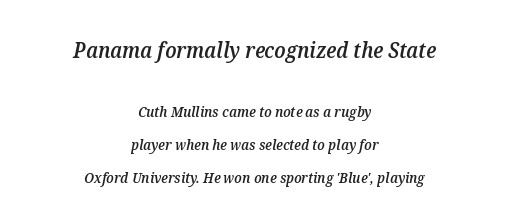
Q: Is the text bold? A: Semi-bold.
Q: Is the text italic (slanted)? A: Yes, it leans right by about 12 degrees.
Q: Is the text underlined? A: No.
Q: How is the paragraph aligned? A: Centered.
Q: Is the spacing between letters normal or unusually wide? A: Normal.
Q: Is the spacing between lines tight, normal or loose? A: Loose.
Q: Which block of text is set in a larger size, the first (top) or the second (bottom)? A: The first (top) one.
